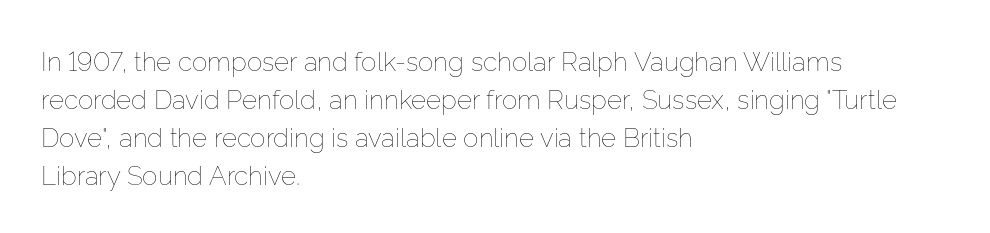
Visually the block forms a straight wall on the left and a jagged coastline on the right. Caption: standard tracking, unaltered. The type sits square on the baseline with zero lean. Weight: not bold — regular or lighter.
